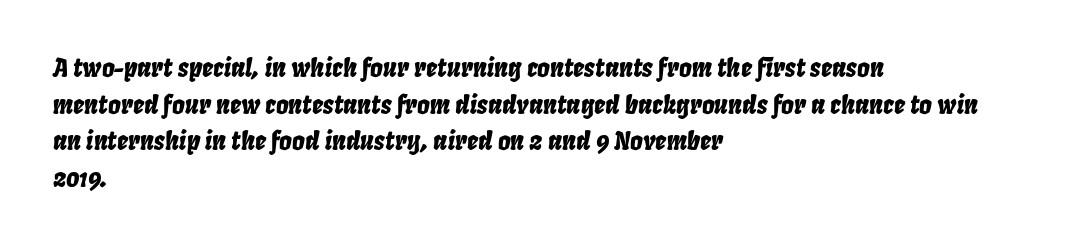
The image shows 25 px text type, italic (leaning right); set left-aligned, normal line spacing (1.47x), normal letter spacing, not underlined.
